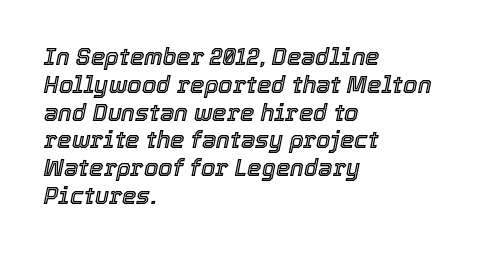
The image shows 23 px text type, italic (leaning right); set left-aligned, line spacing 1.21x, normal letter spacing, not underlined.
